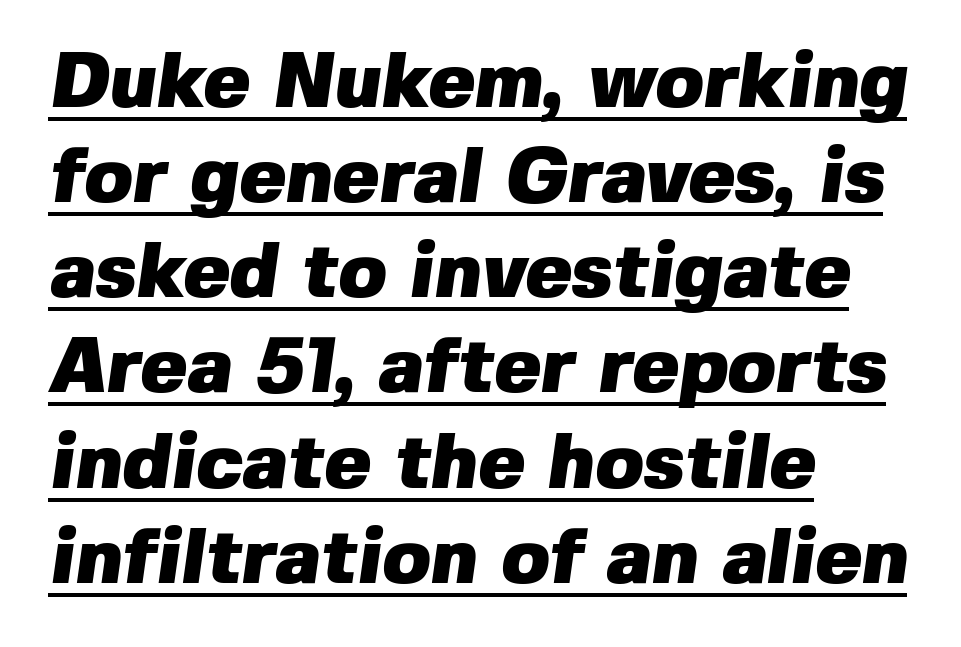
The designer went with a sans here, leaving each stem footless. Which margin do the lines hug? The left one — the right edge is uneven. Compared with undecorated copy, this sample adds a rule below the words. Students, note that the glyphs here touch the page at normal intervals.
